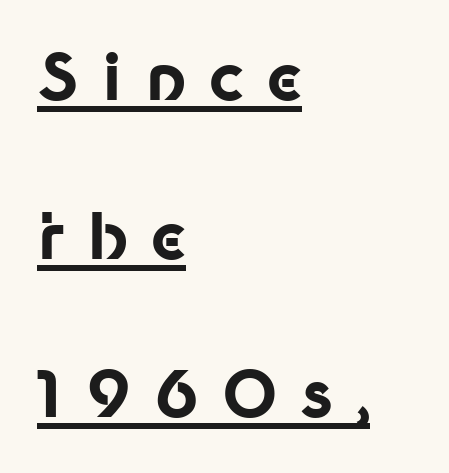
The image shows 64 px bold sans-serif type, upright; set left-aligned, loose line spacing (2.48x), unusually wide letter spacing (+0.36 em), underlined; low stroke contrast and a medium x-height.
